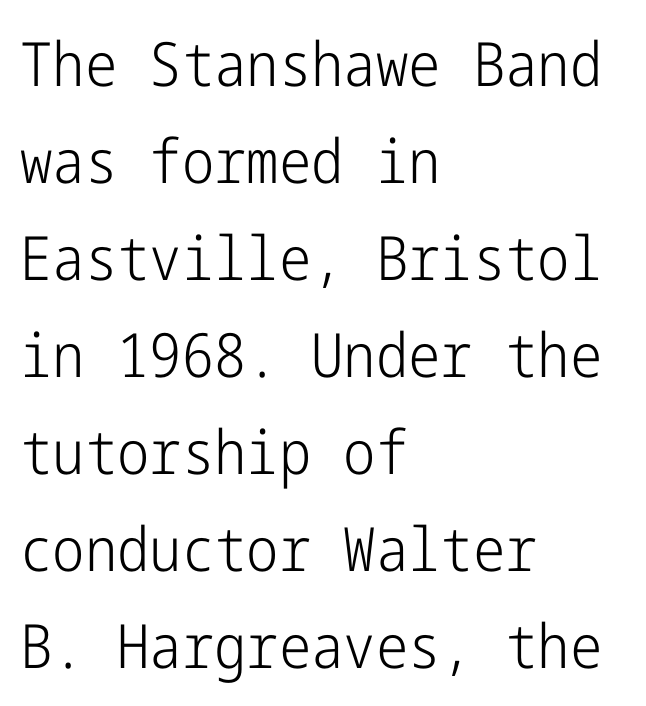
What's the leading like? Ordinary, nothing unusual. The string is rendered with underlining switched off. Is this a sans? Yes — the strokes have no serifs. The passage shown has conventional tracking throughout.
